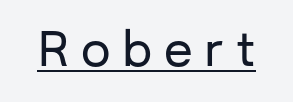
The image shows 47 px sans-serif type, upright; set unusually wide letter spacing (+0.25 em), underlined; low stroke contrast and a medium x-height.
